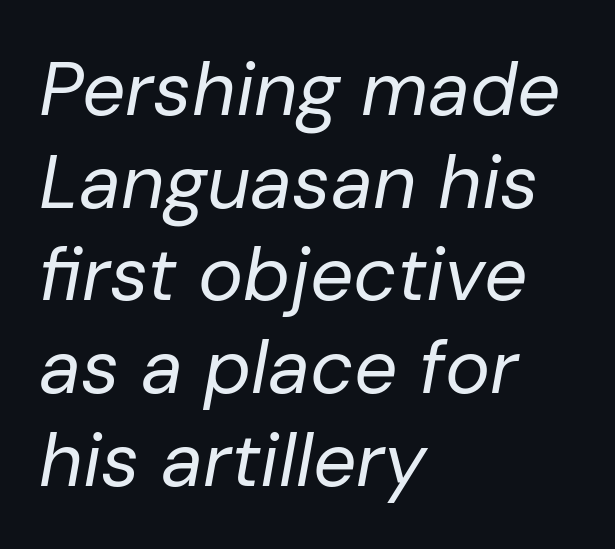
Notice how the passage keeps a crisp vertical edge on the left only. The baseline area is clear. The face used here is proportionally spaced, like ordinary book or web type. Tall strokes in this sample are angled rather than plumb.
